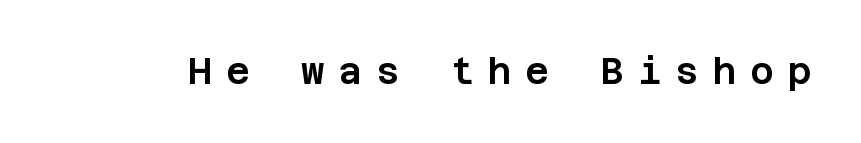
{"serif": "no", "italic": "no", "width": "normal", "stroke_contrast": "low", "x_height": "large", "underline": "no", "letter_spacing": "wide", "letter_spacing_em": 0.39, "glyph_px": 36}
